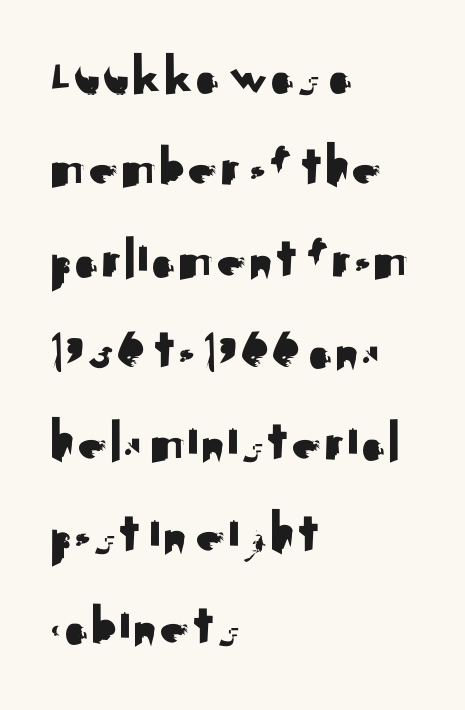
Q: Is the text italic (slanted)? A: No, it is upright.
Q: Is the typeface a serif or a sans-serif typeface? A: Sans-serif.
Q: Is the text underlined? A: No.
Q: How is the paragraph aligned? A: Left-aligned.
Q: Is the spacing between letters normal or unusually wide? A: Normal.
Q: Is the spacing between lines tight, normal or loose? A: Normal.
Q: Width (condensed, normal, or wide)? A: Normal.
Q: Stroke contrast? A: Medium.
Q: x-height? A: Small.
Q: Monospaced? A: No.
